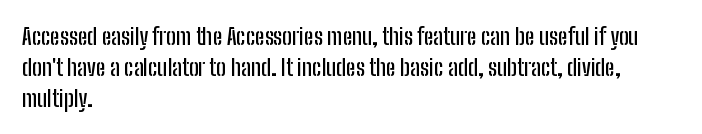
The glyphs are unaccompanied by any horizontal stroke below them. Quick note: not italic, upright. Each word holds together tightly as a unit, with standard inter-letter gaps. The paragraph shown leans on its left margin. Does the leading feel generous? No, just average.
